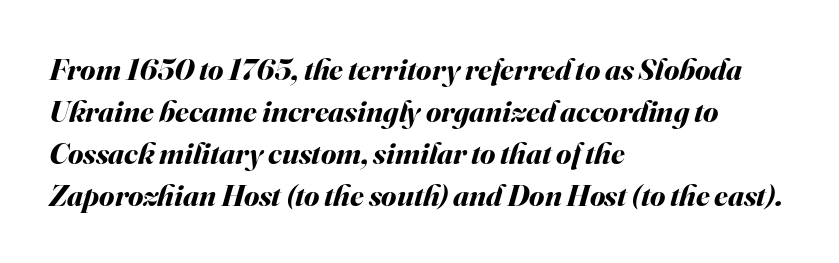
The image shows 31 px bold type, italic (leaning right); set left-aligned, normal line spacing (1.35x), normal letter spacing, not underlined; medium stroke contrast and a small x-height.
